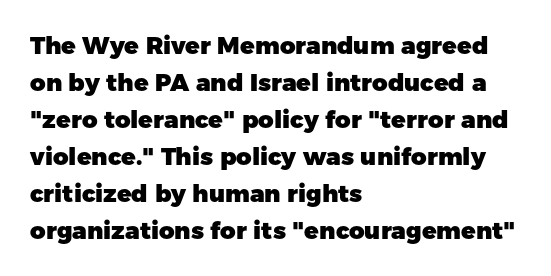
The image shows 24 px bold type, upright; set left-aligned, normal line spacing (1.54x), normal letter spacing, not underlined.
